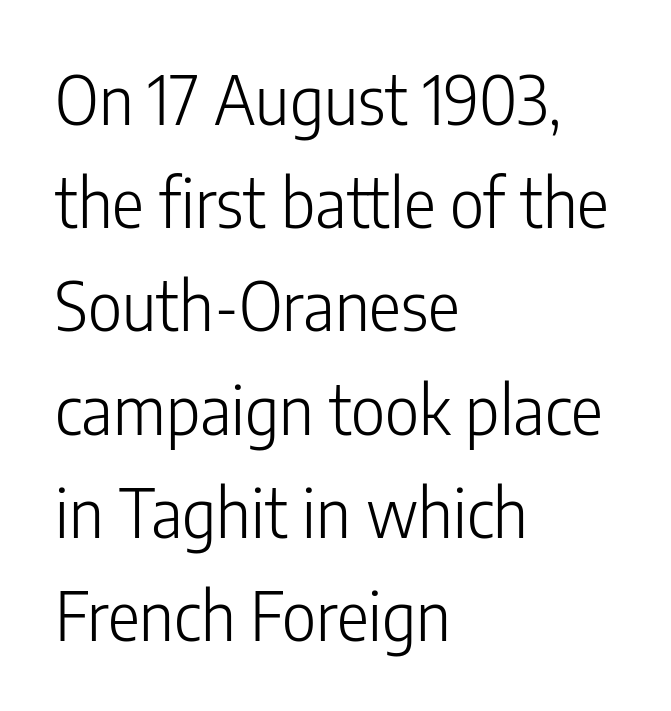
{"serif": "no", "italic": "no", "bold": "no", "weight": "light", "width": "condensed", "stroke_contrast": "low", "x_height": "medium", "monospaced": "no", "underline": "no", "align": "left", "line_spacing": "normal", "line_spacing_ratio": 1.54, "letter_spacing": "normal", "letter_spacing_em": 0.0, "glyph_px": 67}
